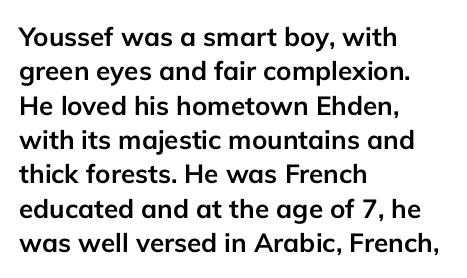
Words appear dense and cohesive because spacing is normal. Typeset ragged right — the left edge is the straight one. This sample keeps an unexceptional amount of space between lines. A clean baseline with only descenders dipping below it. Notice how thick the strokes are: this is what a full bold looks like. This is the regular roman posture of the typeface.
